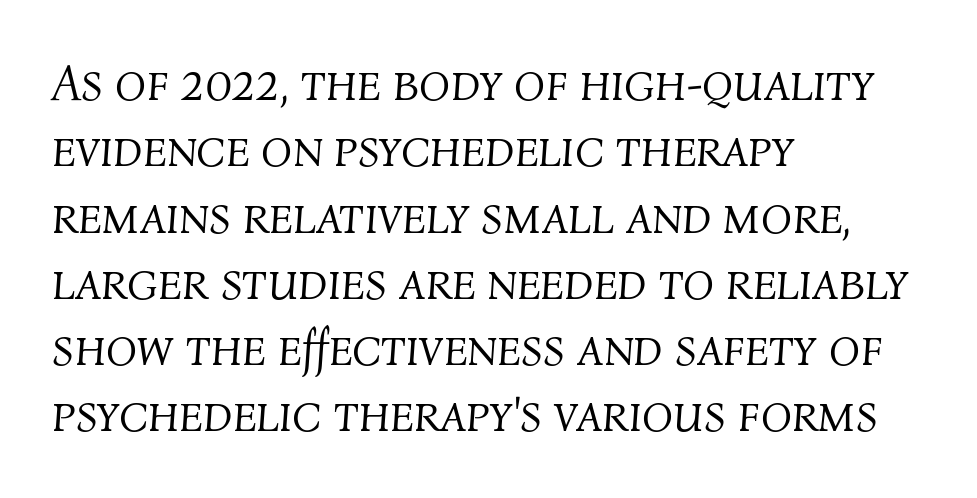
Q: Is the text bold? A: No.
Q: Is the text italic (slanted)? A: Yes, it leans right by about 4 degrees.
Q: Is the text underlined? A: No.
Q: How is the paragraph aligned? A: Left-aligned.
Q: Is the spacing between letters normal or unusually wide? A: Normal.
Q: Is the spacing between lines tight, normal or loose? A: Normal.
Q: Width (condensed, normal, or wide)? A: Normal.
Q: Stroke contrast? A: Medium.
Q: x-height? A: Medium.
Q: Monospaced? A: No.
